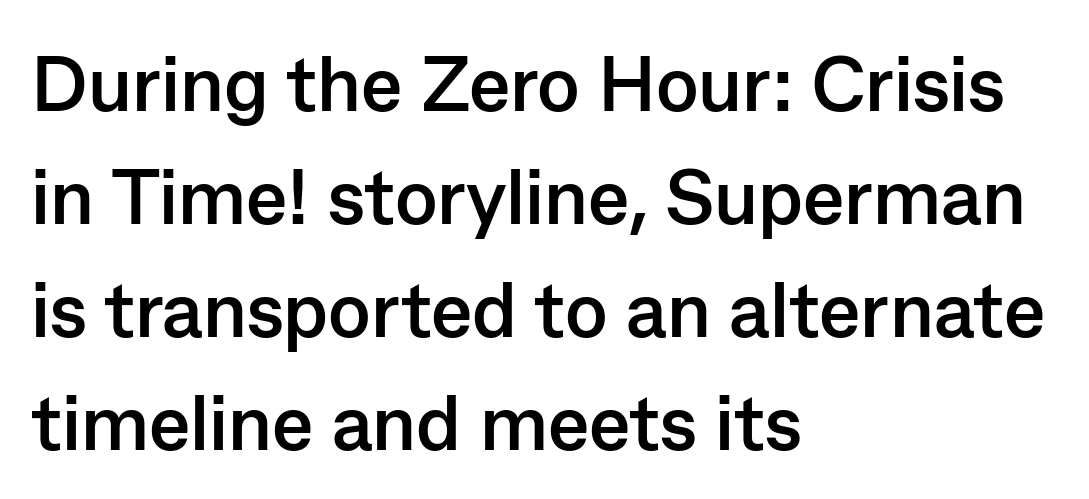
{"serif": "no", "italic": "no", "bold": "yes", "weight": "semibold", "width": "normal", "stroke_contrast": "low", "x_height": "medium", "monospaced": "no", "underline": "no", "align": "left", "line_spacing": "normal", "line_spacing_ratio": 1.45, "letter_spacing": "normal", "letter_spacing_em": 0.0, "glyph_px": 78}
